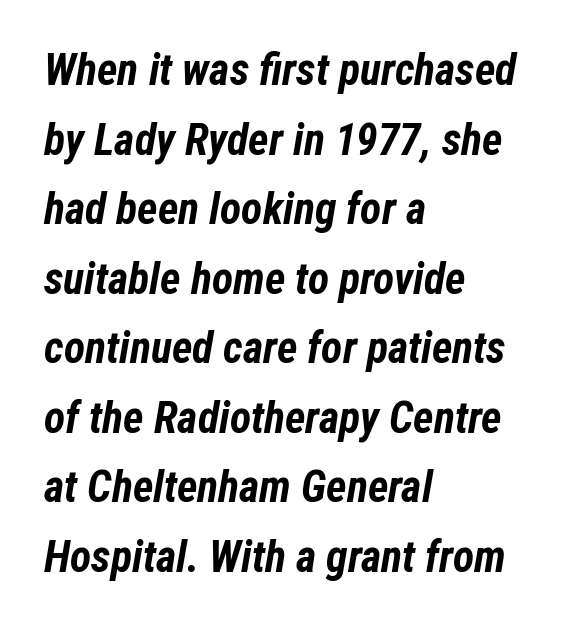
The glyphs have the mass of a bold cut. Yep, that's italic — everything's leaning. The letters advance in unequal steps, a hallmark of proportional type. Nobody drew a line under any word here.
